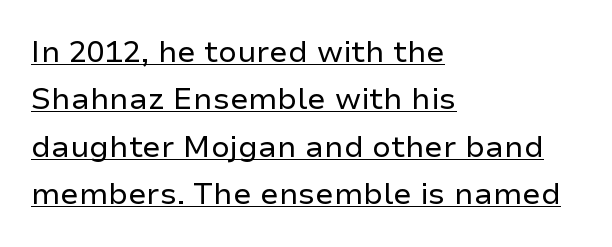
This rendering employs a face without finishing strokes, i.e., a sans-serif. A student would call this left alignment; a typographer would say flush left, rag right. The letters look calm and open, with moderate or lighter stems. How would I describe the line gaps? Plain and ordinary.
